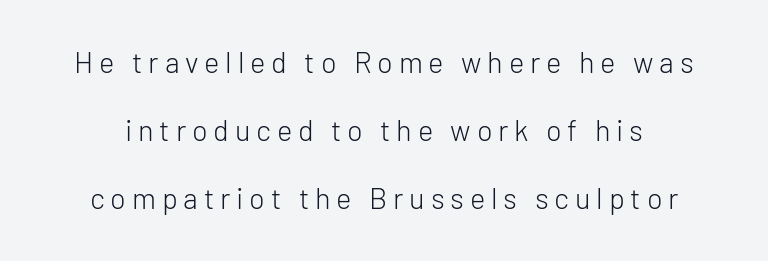
{"serif": "no", "italic": "no", "bold": "no", "weight": "light", "width": "normal", "stroke_contrast": "low", "x_height": "medium", "monospaced": "no", "underline": "no", "line_spacing": "loose", "line_spacing_ratio": 2.35, "letter_spacing": "wide", "letter_spacing_em": 0.2, "glyph_px": 29}
